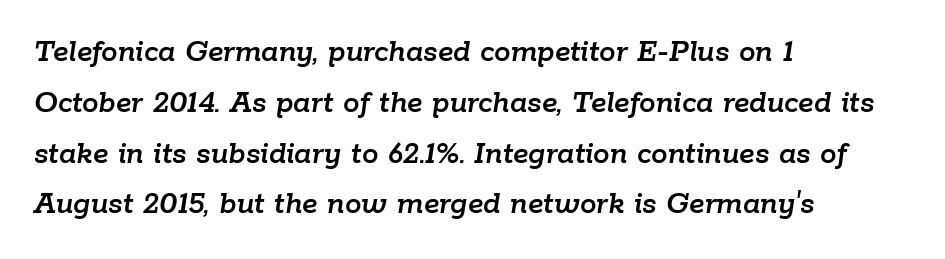
{"italic": "yes", "lean": "right", "slant_degrees": 9, "width": "normal", "stroke_contrast": "low", "x_height": "medium", "monospaced": "no", "underline": "no", "align": "left", "line_spacing": "normal", "line_spacing_ratio": 1.54, "letter_spacing": "normal", "letter_spacing_em": 0.0, "glyph_px": 33}
